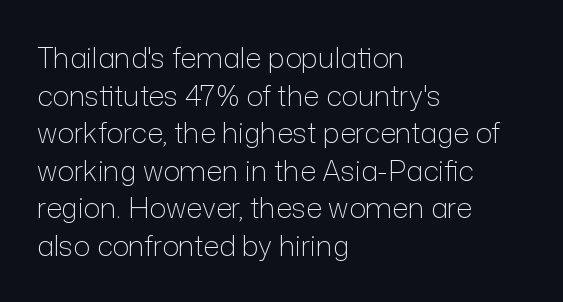
The image shows 28 px light sans-serif type, upright; set left-aligned, normal line spacing (1.34x), normal letter spacing, not underlined; low stroke contrast and a medium x-height.
